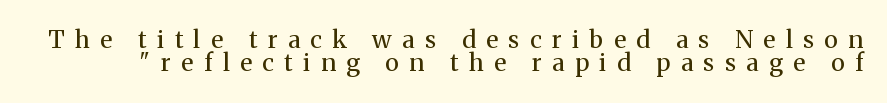
{"italic": "no", "bold": "no", "underline": "no", "line_spacing": "tight", "line_spacing_ratio": 0.97, "letter_spacing": "wide", "letter_spacing_em": 0.44, "glyph_px": 24}
